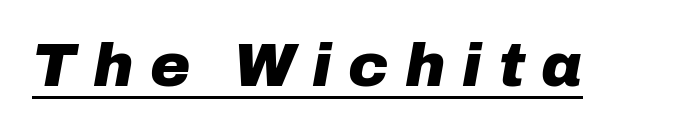
The image shows 61 px heavy type, italic (leaning right); set unusually wide letter spacing (+0.27 em), underlined; low stroke contrast and a medium x-height.
